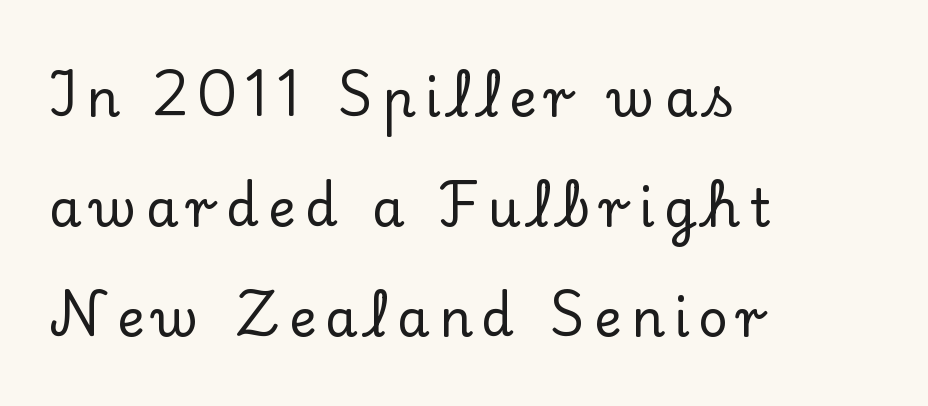
The baseline area is clear. Is this a fixed-width face? No — the glyphs have proportional, varying widths. In terms of posture, this sample is upright. The type family on display is of the serif kind. Compared with a centered layout, this one pins lines to the left instead. A great deal of white space separates one row of letters from the next.
